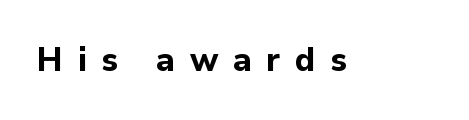
Q: Is the text bold? A: Yes.
Q: Is the text italic (slanted)? A: No, it is upright.
Q: Is the typeface a serif or a sans-serif typeface? A: Sans-serif.
Q: Is the text underlined? A: No.
Q: Is the spacing between letters normal or unusually wide? A: Unusually wide.
Q: Width (condensed, normal, or wide)? A: Normal.
Q: Stroke contrast? A: Low.
Q: x-height? A: Medium.
Q: Monospaced? A: No.
